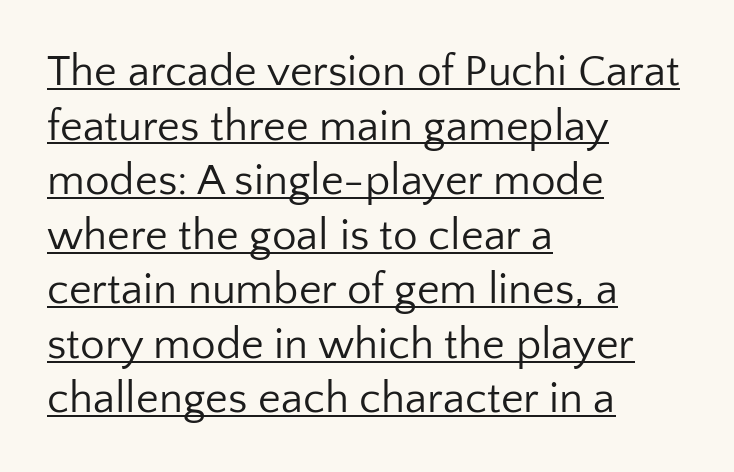
Q: Is the text bold? A: No.
Q: Is the text italic (slanted)? A: No, it is upright.
Q: Is the typeface a serif or a sans-serif typeface? A: Sans-serif.
Q: Is the text underlined? A: Yes.
Q: How is the paragraph aligned? A: Left-aligned.
Q: Is the spacing between letters normal or unusually wide? A: Normal.
Q: Width (condensed, normal, or wide)? A: Normal.
Q: Stroke contrast? A: Low.
Q: x-height? A: Medium.
Q: Monospaced? A: No.
